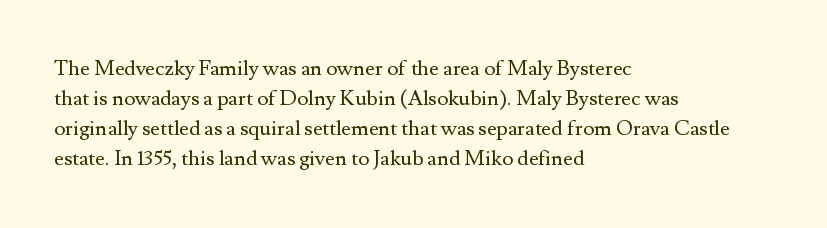
{"italic": "no", "bold": "no", "underline": "no", "align": "left", "line_spacing": "normal", "line_spacing_ratio": 1.43, "letter_spacing": "normal", "letter_spacing_em": 0.0, "glyph_px": 21}
